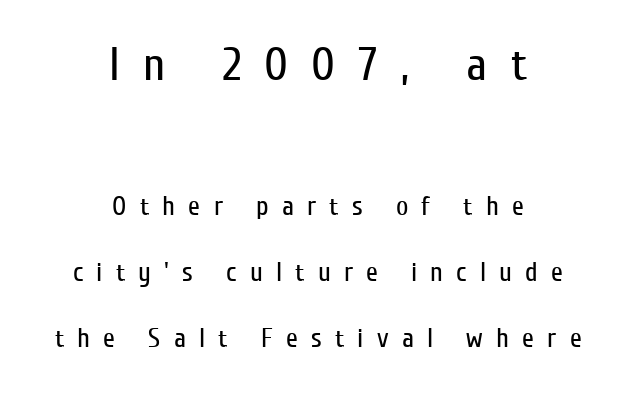
{"serif": "no", "italic": "no", "bold": "no", "weight": "regular", "width": "condensed", "stroke_contrast": "low", "x_height": "medium", "monospaced": "no", "underline": "no", "align": "center", "line_spacing": "loose", "line_spacing_ratio": 2.44, "letter_spacing": "wide", "letter_spacing_em": 0.49, "larger_block": "first", "size_ratio": 1.74, "glyph_px": 47}
